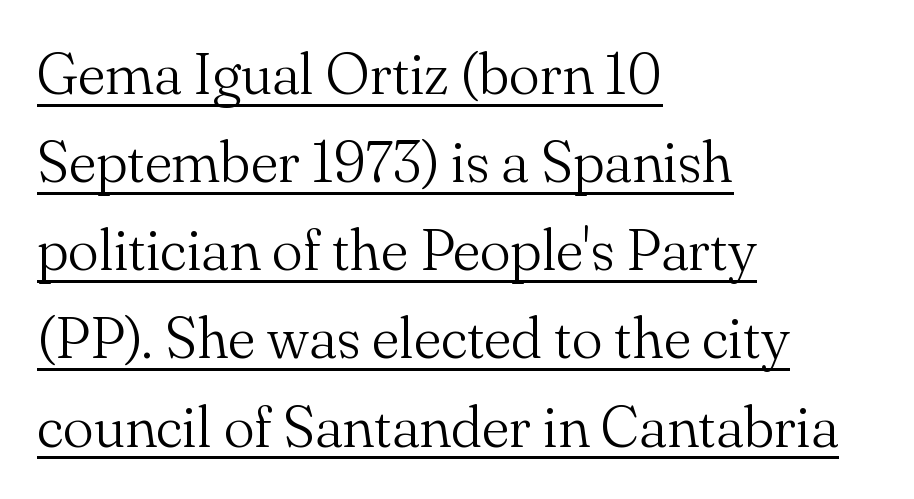
The image shows 58 px light serif type, upright; set left-aligned, normal line spacing (1.52x), normal letter spacing, underlined; medium stroke contrast and a small x-height.
